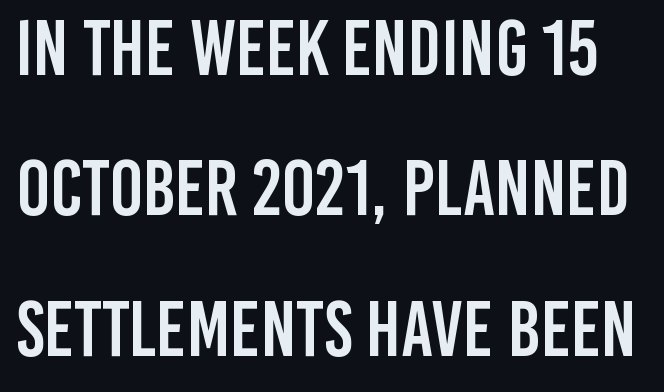
The image shows 78 px condensed sans-serif type, upright; set line spacing 1.8x, normal letter spacing, not underlined; low stroke contrast and a large x-height.
